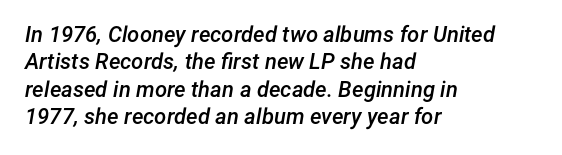
{"italic": "yes", "lean": "right", "slant_degrees": 12, "bold": "semi", "underline": "no", "align": "left", "line_spacing_ratio": 1.24, "letter_spacing": "normal", "letter_spacing_em": 0.0, "glyph_px": 22}
